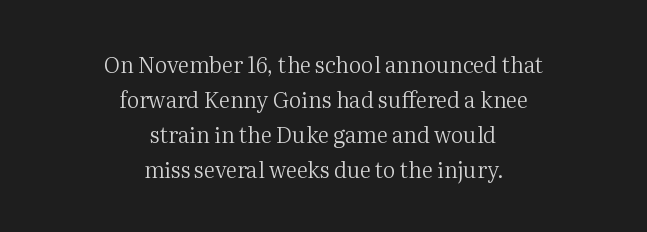
Q: Is the text bold? A: No.
Q: Is the text italic (slanted)? A: No, it is upright.
Q: Is the text underlined? A: No.
Q: How is the paragraph aligned? A: Centered.
Q: Is the spacing between letters normal or unusually wide? A: Normal.
Q: Is the spacing between lines tight, normal or loose? A: Normal.
